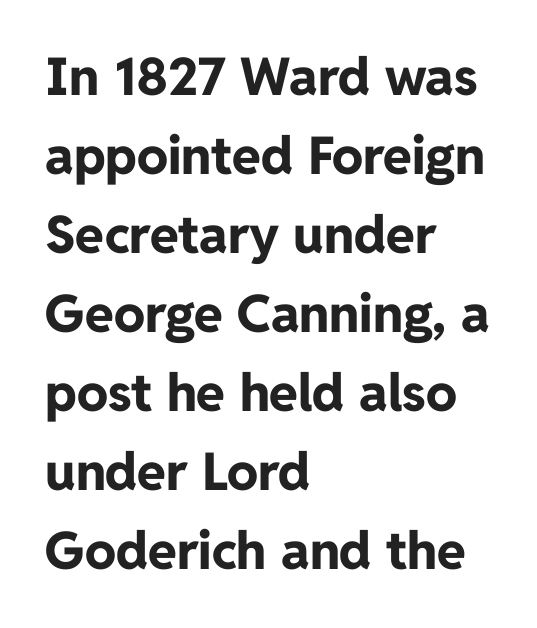
{"serif": "no", "italic": "no", "bold": "yes", "weight": "bold", "width": "normal", "stroke_contrast": "low", "x_height": "medium", "monospaced": "no", "underline": "no", "align": "left", "line_spacing": "normal", "line_spacing_ratio": 1.52, "letter_spacing": "normal", "letter_spacing_em": 0.0, "glyph_px": 52}
